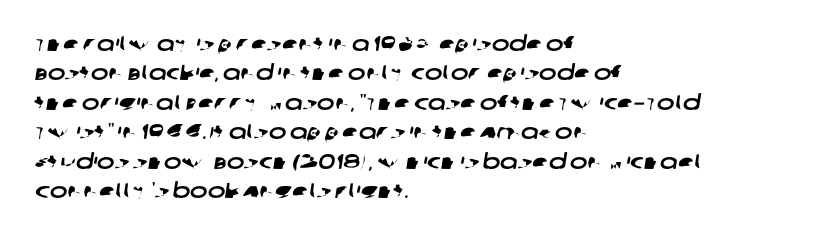
{"underline": "no", "align": "left", "line_spacing": "normal", "line_spacing_ratio": 1.4, "letter_spacing": "normal", "letter_spacing_em": 0.0, "glyph_px": 21}
